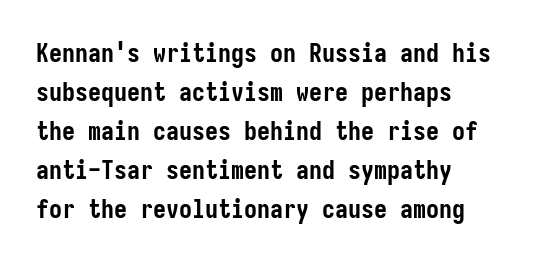
{"italic": "no", "bold": "yes", "underline": "no", "align": "left", "line_spacing": "normal", "line_spacing_ratio": 1.5, "letter_spacing": "normal", "letter_spacing_em": 0.0, "glyph_px": 26}
